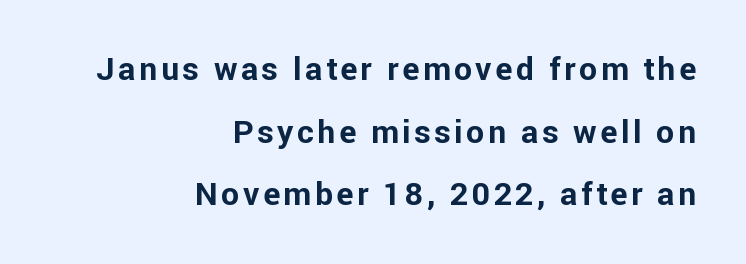
{"serif": "no", "italic": "no", "bold": "yes", "weight": "bold", "width": "normal", "stroke_contrast": "low", "x_height": "medium", "monospaced": "no", "underline": "no", "align": "right", "line_spacing": "loose", "line_spacing_ratio": 1.96, "glyph_px": 32}
